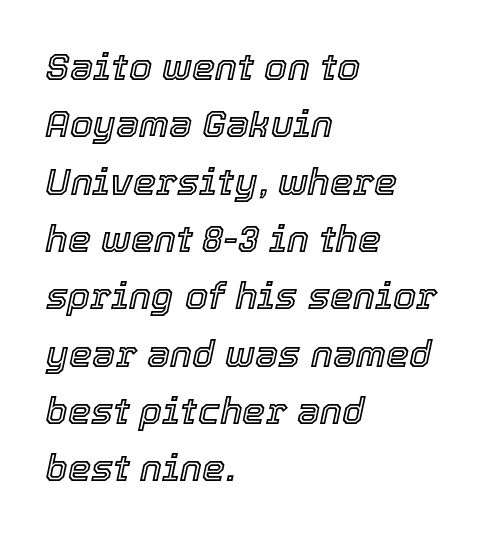
Each letter keeps its own natural width here, so spacing adapts to shape. The horizontal fit of the characters is conventional and even. Lines of text with bare space underneath. Does the lettering tilt? It does — this is italic.
